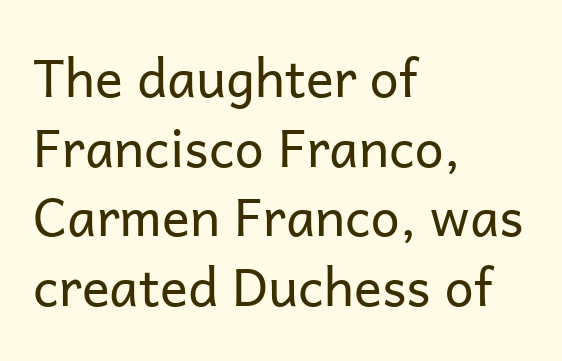
Q: Is the text bold? A: No.
Q: Is the text italic (slanted)? A: No, it is upright.
Q: Is the typeface a serif or a sans-serif typeface? A: Sans-serif.
Q: Is the text underlined? A: No.
Q: How is the paragraph aligned? A: Left-aligned.
Q: Is the spacing between letters normal or unusually wide? A: Normal.
Q: Is the spacing between lines tight, normal or loose? A: Normal.
Q: Width (condensed, normal, or wide)? A: Normal.
Q: Stroke contrast? A: Low.
Q: x-height? A: Medium.
Q: Monospaced? A: No.
